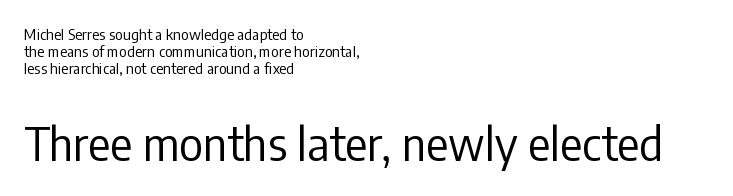
Visually, the bottom section dominates because its glyphs are scaled up. Varying glyph widths throughout — classic text-font behaviour. No extra tracking has been applied to these lines. The typeface has the unassuming heft of standard copy or less. Regarding serifs, this sample does without them. Upright lettering throughout.
